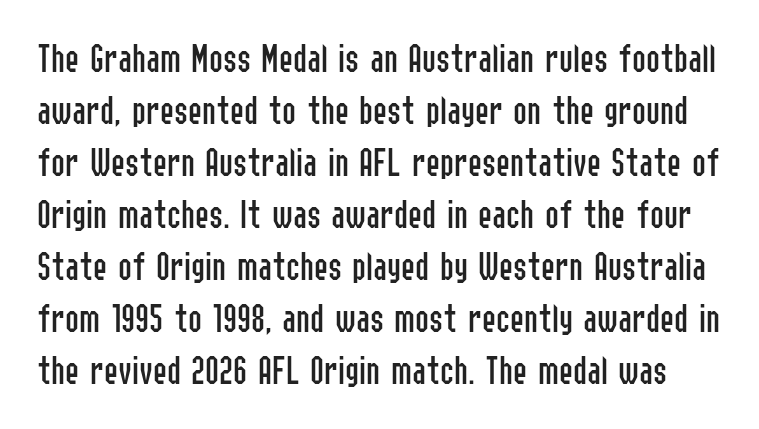
Q: Is the text bold? A: No.
Q: Is the text italic (slanted)? A: No, it is upright.
Q: Is the typeface a serif or a sans-serif typeface? A: Sans-serif.
Q: Is the text underlined? A: No.
Q: Is the spacing between letters normal or unusually wide? A: Normal.
Q: Width (condensed, normal, or wide)? A: Condensed.
Q: Stroke contrast? A: Low.
Q: x-height? A: Medium.
Q: Monospaced? A: No.
